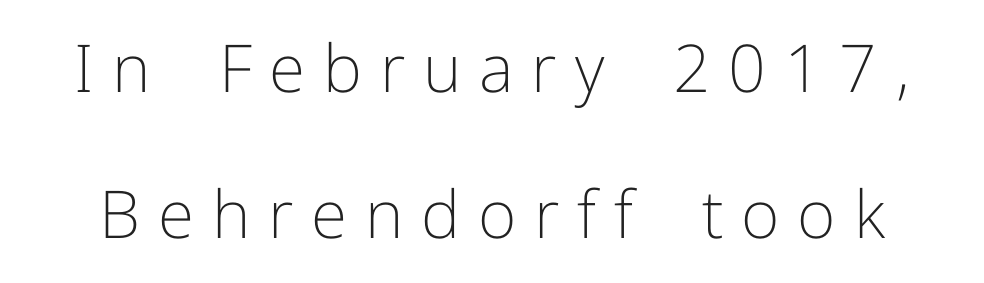
Heft: none added — not bold. Is there any slant? The stems are plumb. Successive baselines arrive slowly, with a big drop between each. The type is letterspaced generously, with wide tracking.
